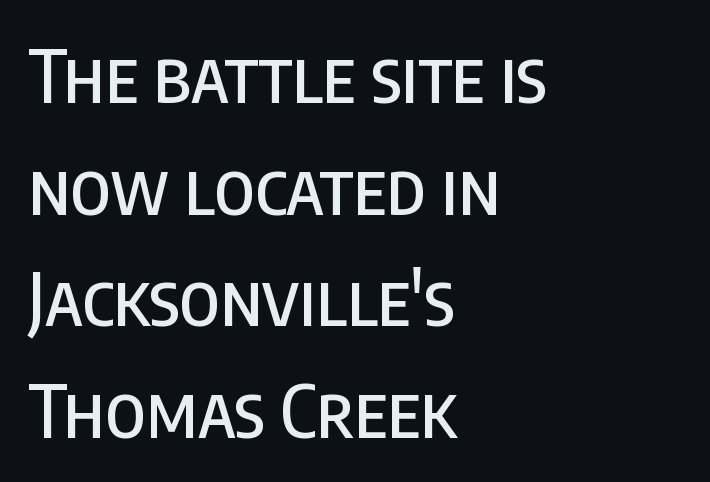
The image shows 72 px condensed sans-serif type, upright; set left-aligned, normal line spacing (1.55x), normal letter spacing, not underlined; low stroke contrast and a large x-height.
